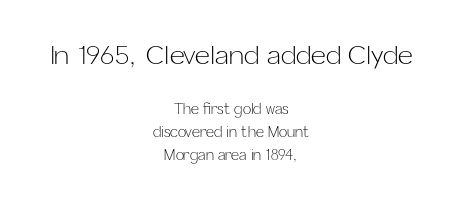
Does the copy run flush right? No — it is centered line by line. Any mark beneath the type? The region is blank. The lettering stays uniformly vertical, giving the passage a roman look. Weight class: somewhere from thin through regular. One glance says typical: line gaps are just what's usual.
